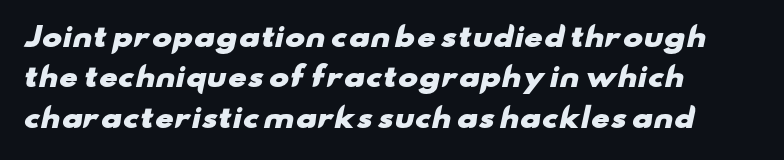
Q: Is the text bold? A: Yes.
Q: Is the text underlined? A: No.
Q: How is the paragraph aligned? A: Left-aligned.
Q: Is the spacing between letters normal or unusually wide? A: Normal.
Q: Is the spacing between lines tight, normal or loose? A: Normal.
